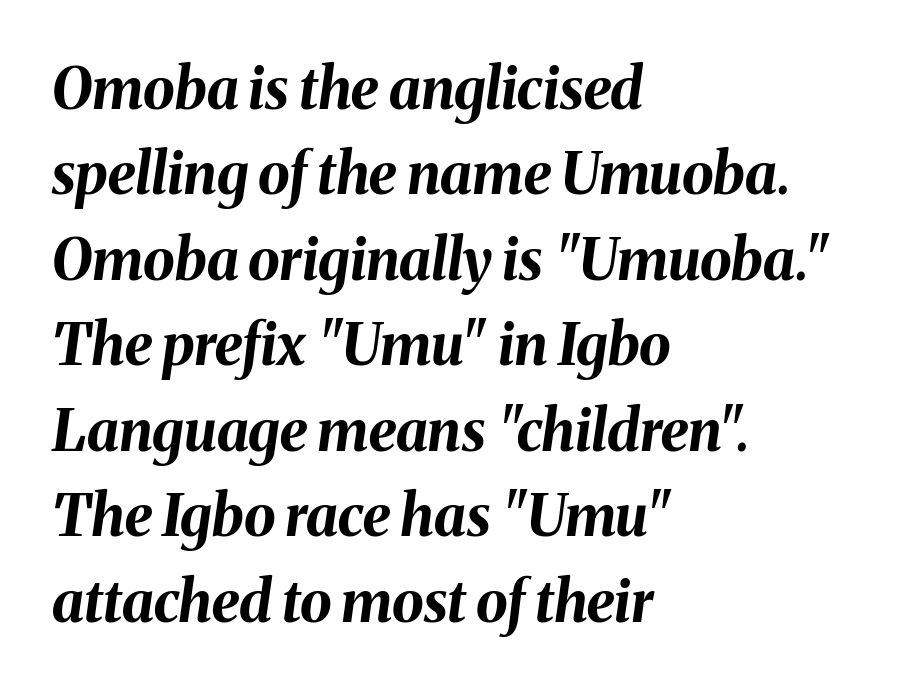
Q: Is the text bold? A: Yes.
Q: Is the text italic (slanted)? A: Yes, it leans right by about 8 degrees.
Q: Is the text underlined? A: No.
Q: How is the paragraph aligned? A: Left-aligned.
Q: Is the spacing between letters normal or unusually wide? A: Normal.
Q: Is the spacing between lines tight, normal or loose? A: Normal.
Q: Width (condensed, normal, or wide)? A: Normal.
Q: Stroke contrast? A: Medium.
Q: x-height? A: Medium.
Q: Monospaced? A: No.
